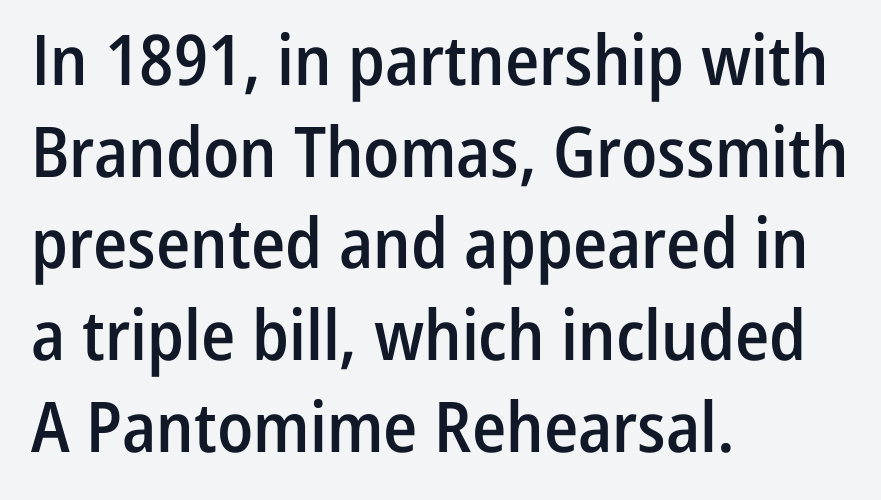
{"serif": "no", "italic": "no", "bold": "semi", "weight": "semibold", "width": "condensed", "stroke_contrast": "low", "x_height": "medium", "monospaced": "no", "underline": "no", "align": "left", "line_spacing": "normal", "line_spacing_ratio": 1.31, "letter_spacing": "normal", "letter_spacing_em": 0.0, "glyph_px": 70}
